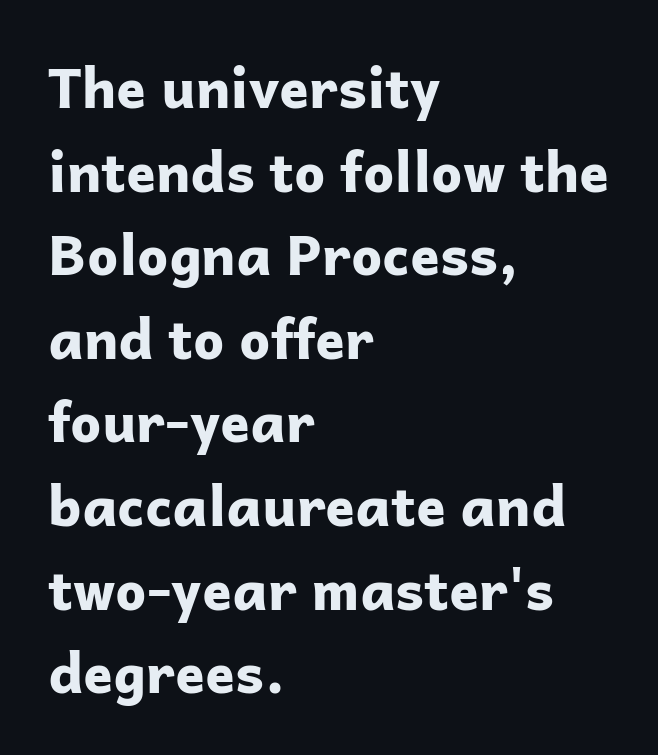
The image shows 55 px bold sans-serif type, upright; set left-aligned, normal line spacing (1.52x), normal letter spacing, not underlined; low stroke contrast and a medium x-height.
